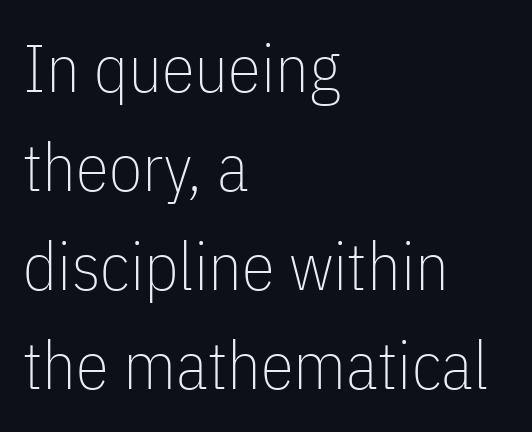
Q: Is the text bold? A: No.
Q: Is the text italic (slanted)? A: No, it is upright.
Q: Is the typeface a serif or a sans-serif typeface? A: Sans-serif.
Q: Is the text underlined? A: No.
Q: How is the paragraph aligned? A: Left-aligned.
Q: Is the spacing between letters normal or unusually wide? A: Normal.
Q: Is the spacing between lines tight, normal or loose? A: Normal.
Q: Width (condensed, normal, or wide)? A: Condensed.
Q: Stroke contrast? A: Low.
Q: x-height? A: Medium.
Q: Monospaced? A: No.
